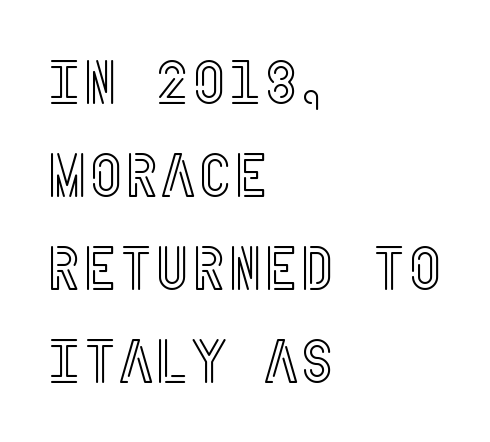
The image shows 62 px condensed type, upright; set left-aligned, normal line spacing (1.5x), normal letter spacing, not underlined; a large x-height.
